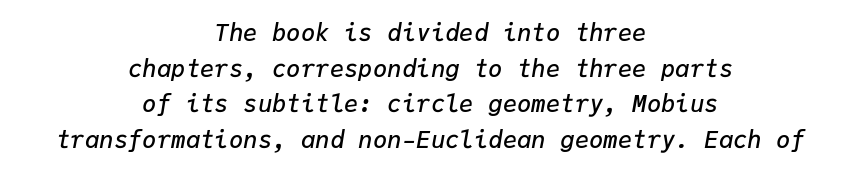
Q: Is the text bold? A: Semi-bold.
Q: Is the text italic (slanted)? A: Yes, it leans right by about 9 degrees.
Q: Is the text underlined? A: No.
Q: How is the paragraph aligned? A: Centered.
Q: Is the spacing between letters normal or unusually wide? A: Normal.
Q: Is the spacing between lines tight, normal or loose? A: Normal.
